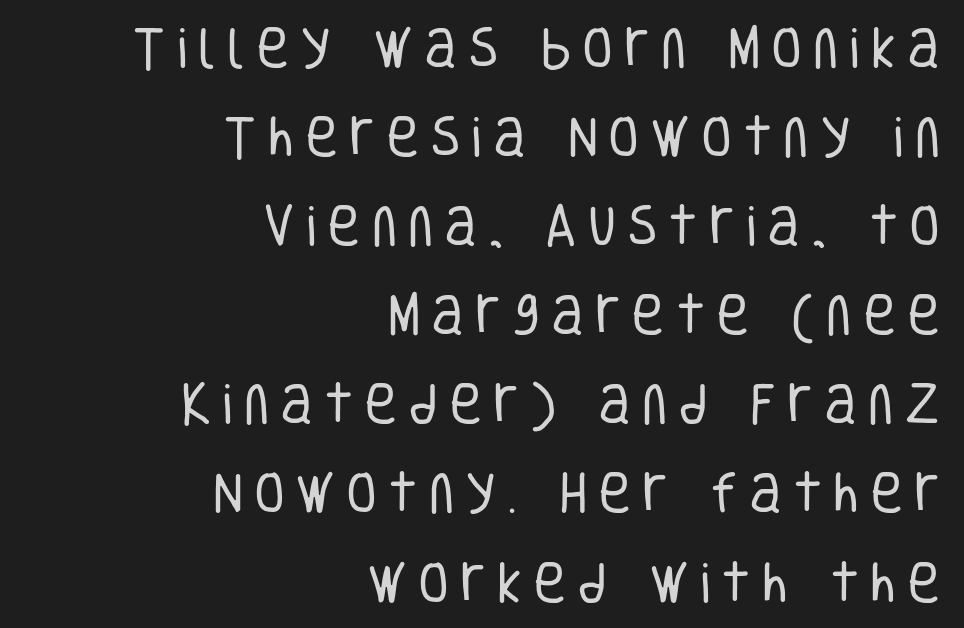
The zone under the glyphs is completely vacant. Inter-character spacing is expanded well beyond the font's built-in metrics. If you drew a ruler down the right edge, every line would touch it. The letters stand upright; this is a roman face.
